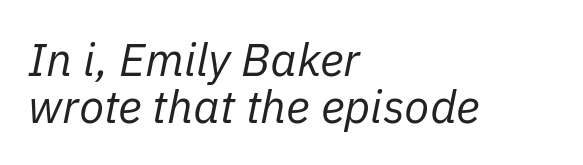
The image shows 46 px regular-weight type, italic (leaning right); set left-aligned, tight line spacing (1.03x), normal letter spacing, not underlined; low stroke contrast and a medium x-height.
